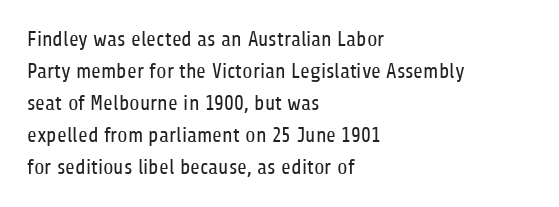
Q: Is the text bold? A: No.
Q: Is the text italic (slanted)? A: No, it is upright.
Q: Is the text underlined? A: No.
Q: How is the paragraph aligned? A: Left-aligned.
Q: Is the spacing between letters normal or unusually wide? A: Normal.
Q: Is the spacing between lines tight, normal or loose? A: Normal.
